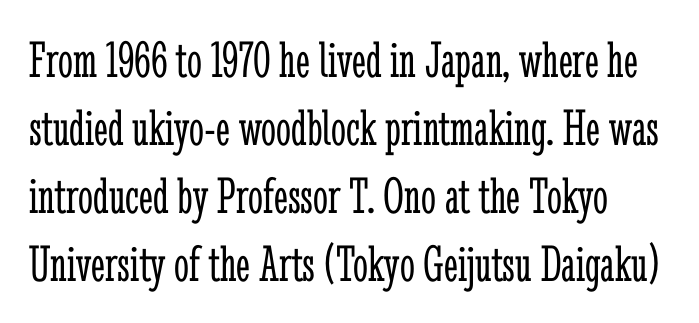
{"serif": "yes", "italic": "no", "bold": "no", "weight": "light", "width": "condensed", "stroke_contrast": "low", "x_height": "medium", "monospaced": "no", "underline": "no", "line_spacing": "normal", "line_spacing_ratio": 1.28, "letter_spacing": "normal", "letter_spacing_em": 0.0, "glyph_px": 53}
